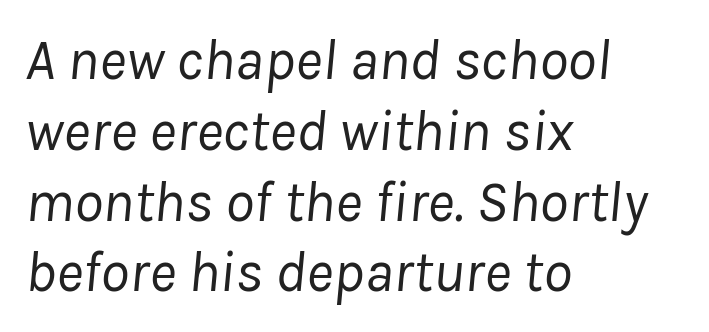
{"italic": "yes", "lean": "right", "slant_degrees": 8, "bold": "no", "weight": "regular", "width": "normal", "stroke_contrast": "low", "x_height": "medium", "monospaced": "no", "underline": "no", "align": "left", "line_spacing_ratio": 1.22, "letter_spacing": "normal", "letter_spacing_em": 0.0, "glyph_px": 58}
